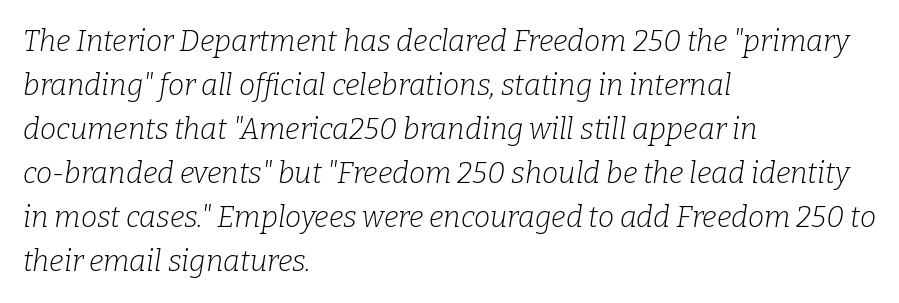
{"serif": "yes", "italic": "yes", "lean": "right", "slant_degrees": 9, "bold": "no", "weight": "light", "width": "normal", "stroke_contrast": "low", "x_height": "medium", "monospaced": "no", "underline": "no", "align": "left", "line_spacing": "normal", "line_spacing_ratio": 1.52, "letter_spacing": "normal", "letter_spacing_em": 0.0, "glyph_px": 29}
